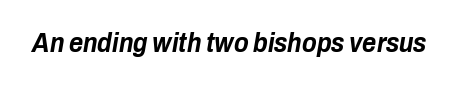
Nobody drew a line under any word here. These lines were composed using italics. This is heavy type, rendered in bold. Letter spacing: default.
